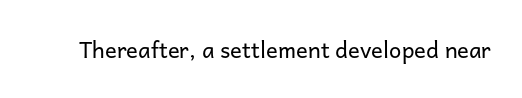
Q: Is the text bold? A: No.
Q: Is the text italic (slanted)? A: No, it is upright.
Q: Is the text underlined? A: No.
Q: Is the spacing between letters normal or unusually wide? A: Normal.
